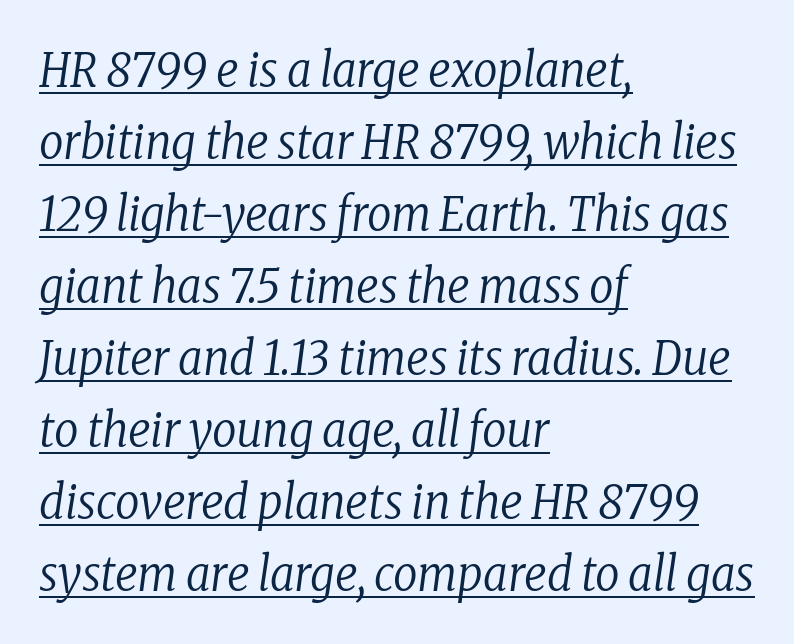
{"serif": "yes", "italic": "yes", "lean": "right", "slant_degrees": 8, "bold": "no", "weight": "regular", "width": "condensed", "stroke_contrast": "low", "x_height": "medium", "monospaced": "no", "underline": "yes", "align": "left", "line_spacing": "normal", "line_spacing_ratio": 1.5, "letter_spacing": "normal", "letter_spacing_em": 0.0, "glyph_px": 48}
